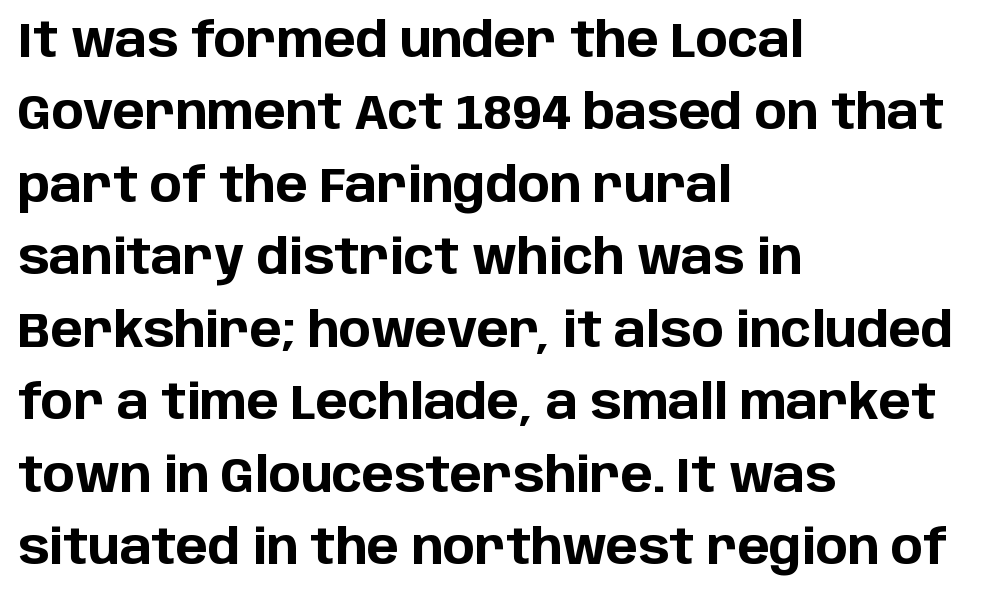
Q: Is the text bold? A: Yes.
Q: Is the text italic (slanted)? A: No, it is upright.
Q: Is the typeface a serif or a sans-serif typeface? A: Sans-serif.
Q: Is the text underlined? A: No.
Q: How is the paragraph aligned? A: Left-aligned.
Q: Is the spacing between letters normal or unusually wide? A: Normal.
Q: Is the spacing between lines tight, normal or loose? A: Normal.
Q: Width (condensed, normal, or wide)? A: Normal.
Q: Stroke contrast? A: Low.
Q: x-height? A: Large.
Q: Monospaced? A: No.
